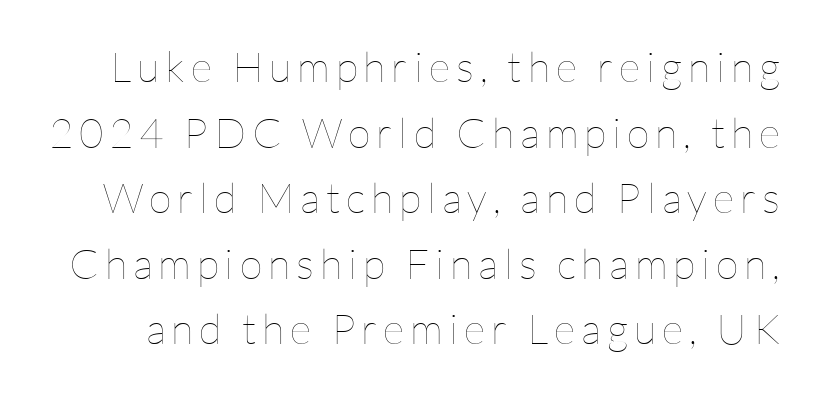
These lines sit exactly where default settings would place them. The weight tops out at a normal text grade. Spacing verdict: proportional, widths tailored to each character. Check under the words: just untouched page. A roman cut, with each character standing at attention.
